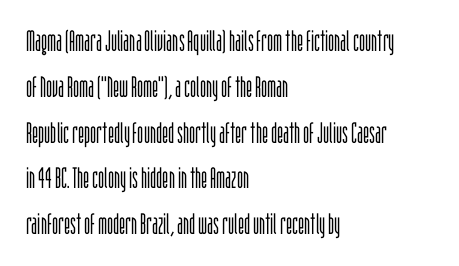
Q: Is the text bold? A: No.
Q: Is the text italic (slanted)? A: No, it is upright.
Q: Is the typeface a serif or a sans-serif typeface? A: Sans-serif.
Q: Is the text underlined? A: No.
Q: How is the paragraph aligned? A: Left-aligned.
Q: Is the spacing between letters normal or unusually wide? A: Normal.
Q: Is the spacing between lines tight, normal or loose? A: Normal.
Q: Width (condensed, normal, or wide)? A: Condensed.
Q: Stroke contrast? A: Low.
Q: x-height? A: Large.
Q: Monospaced? A: No.
